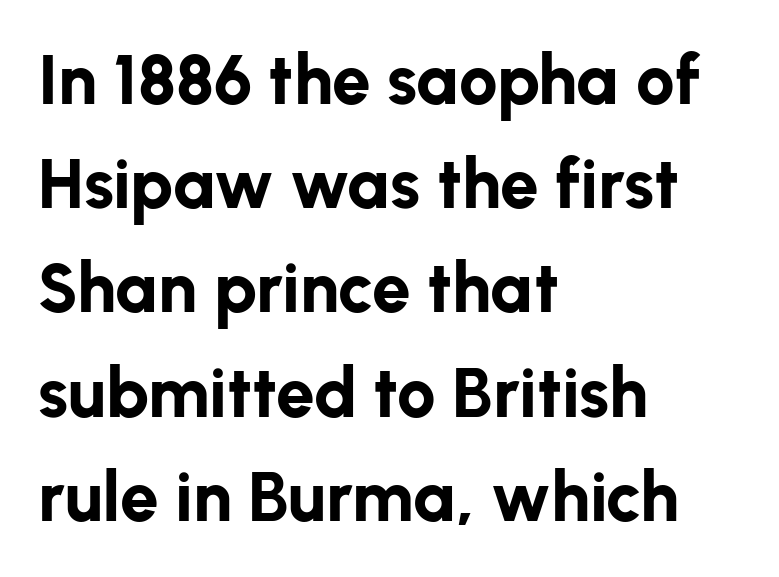
The image shows 69 px bold sans-serif type, upright; set left-aligned, normal line spacing (1.51x), normal letter spacing, not underlined; low stroke contrast and a medium x-height.
